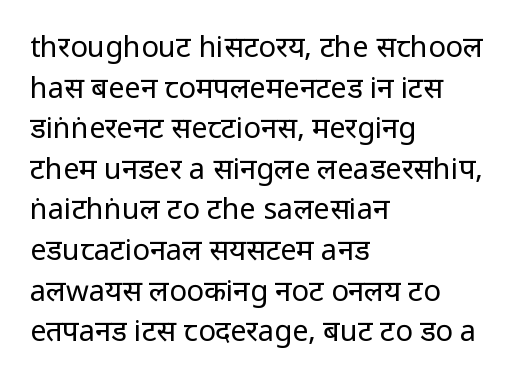
Q: Is the text bold? A: No.
Q: Is the text italic (slanted)? A: No, it is upright.
Q: Is the typeface a serif or a sans-serif typeface? A: Sans-serif.
Q: Is the text underlined? A: No.
Q: How is the paragraph aligned? A: Left-aligned.
Q: Is the spacing between letters normal or unusually wide? A: Normal.
Q: Is the spacing between lines tight, normal or loose? A: Normal.
Q: Width (condensed, normal, or wide)? A: Condensed.
Q: Stroke contrast? A: Low.
